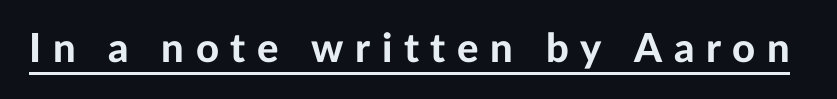
{"serif": "no", "italic": "no", "bold": "yes", "weight": "bold", "width": "normal", "stroke_contrast": "low", "x_height": "medium", "monospaced": "no", "underline": "yes", "letter_spacing": "wide", "letter_spacing_em": 0.29, "glyph_px": 40}
